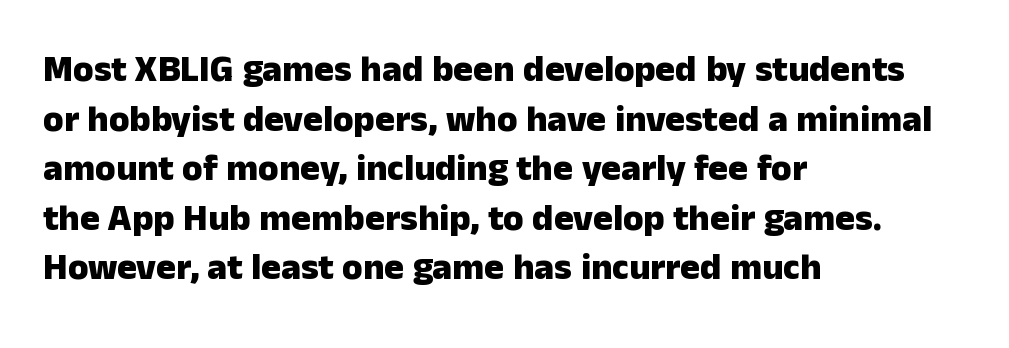
The image shows 37 px heavy sans-serif type, upright; set left-aligned, normal line spacing (1.34x), normal letter spacing, not underlined; low stroke contrast and a medium x-height.
